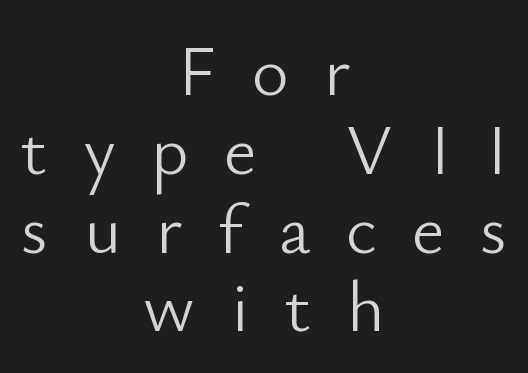
The image shows 71 px light sans-serif type, upright; set centered, tight line spacing (1.11x), unusually wide letter spacing (+0.5 em), not underlined; low stroke contrast and a small x-height.
